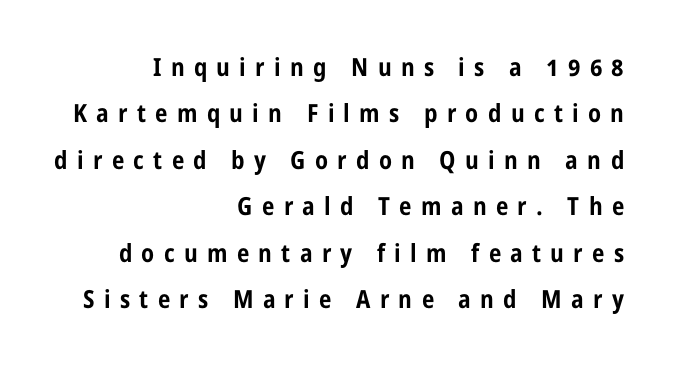
{"italic": "no", "bold": "yes", "underline": "no", "align": "right", "line_spacing_ratio": 1.86, "letter_spacing": "wide", "letter_spacing_em": 0.37, "glyph_px": 25}
